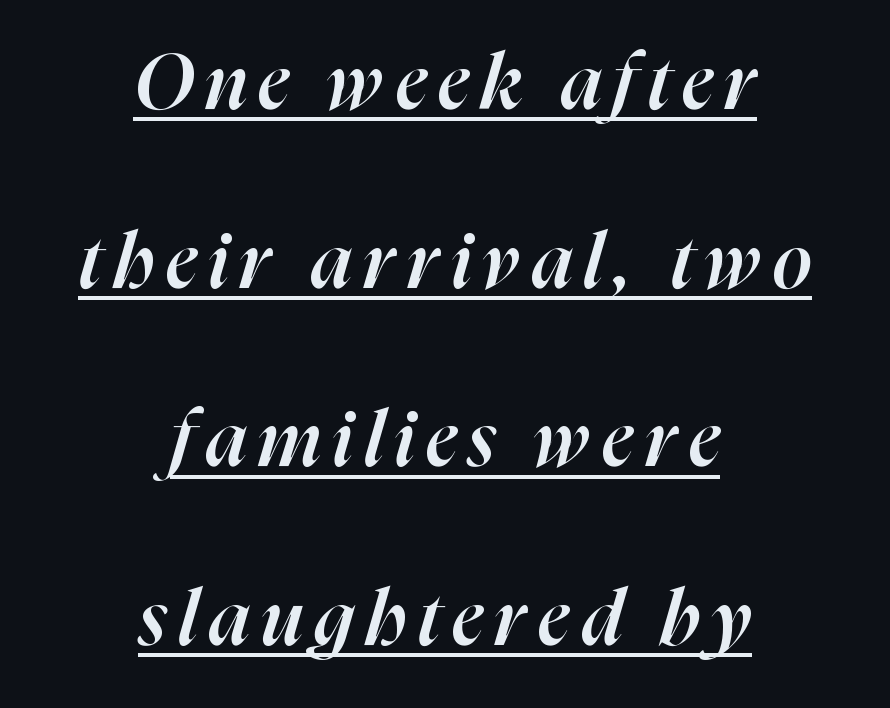
{"italic": "yes", "lean": "right", "slant_degrees": 16, "bold": "semi", "weight": "semibold", "width": "normal", "stroke_contrast": "high", "x_height": "medium", "monospaced": "no", "underline": "yes", "align": "center", "line_spacing": "loose", "line_spacing_ratio": 2.32, "glyph_px": 77}
